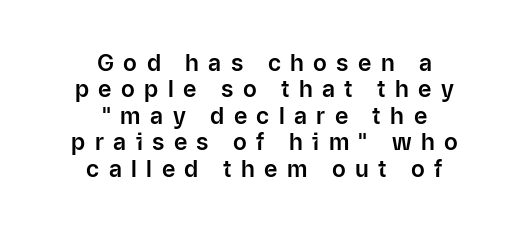
When letters stand straight like this, we call the style roman or upright. Line spacing here is tight. Glyph-to-glyph distance is far greater than everyday printed text. The text block is weighted toward neither margin, spreading evenly from the middle. This rendering features lettering with no underline.
